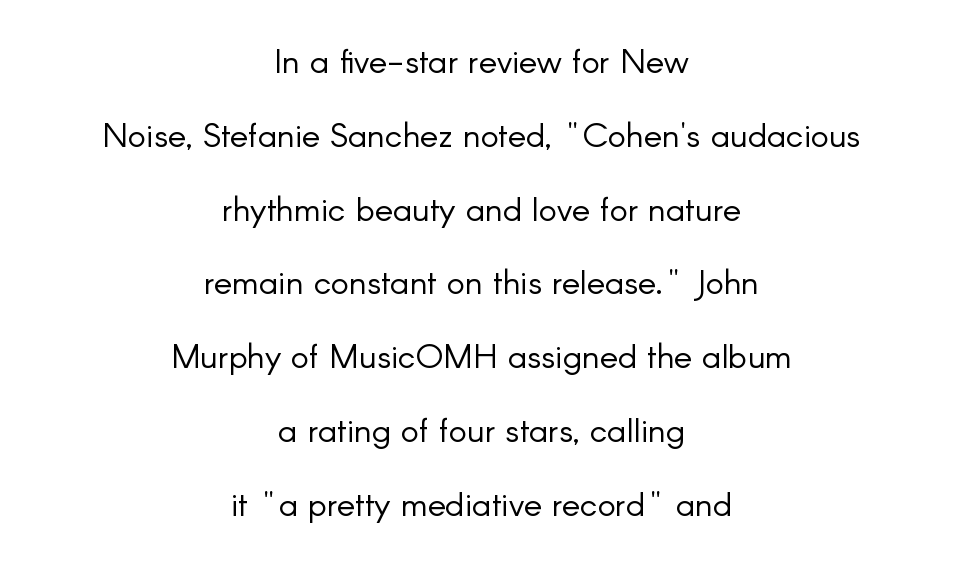
{"serif": "no", "italic": "no", "bold": "no", "weight": "light", "width": "normal", "stroke_contrast": "low", "x_height": "small", "monospaced": "no", "underline": "no", "align": "center", "line_spacing": "loose", "line_spacing_ratio": 2.17, "letter_spacing": "normal", "letter_spacing_em": 0.0, "glyph_px": 34}
